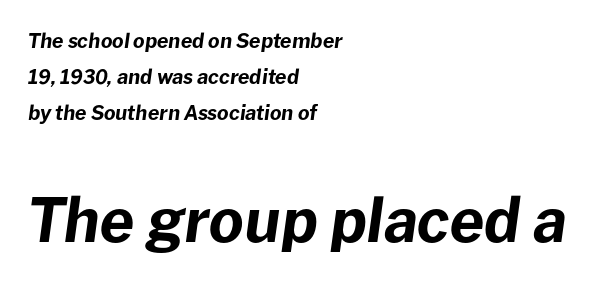
Q: Is the text bold? A: Yes.
Q: Is the text italic (slanted)? A: Yes, it leans right by about 8 degrees.
Q: Is the text underlined? A: No.
Q: How is the paragraph aligned? A: Left-aligned.
Q: Is the spacing between letters normal or unusually wide? A: Normal.
Q: Which block of text is set in a larger size, the first (top) or the second (bottom)? A: The second (bottom) one.
Q: Width (condensed, normal, or wide)? A: Normal.
Q: Stroke contrast? A: Low.
Q: x-height? A: Medium.
Q: Monospaced? A: No.
